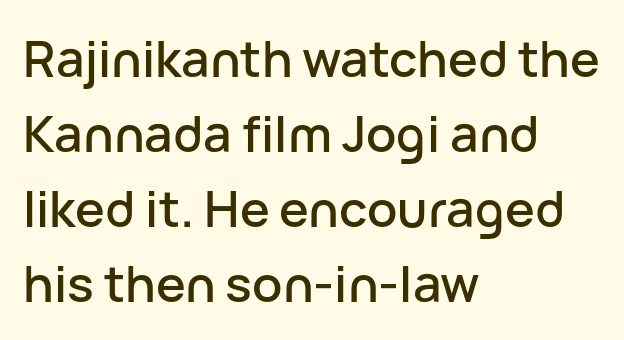
{"serif": "no", "italic": "no", "width": "normal", "stroke_contrast": "low", "x_height": "medium", "monospaced": "no", "underline": "no", "align": "left", "line_spacing": "normal", "line_spacing_ratio": 1.5, "letter_spacing": "normal", "letter_spacing_em": 0.0, "glyph_px": 50}
